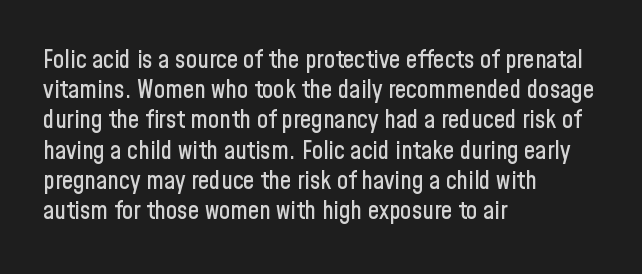
The image shows 25 px text type, upright; set left-aligned, line spacing 1.21x, normal letter spacing, not underlined.
